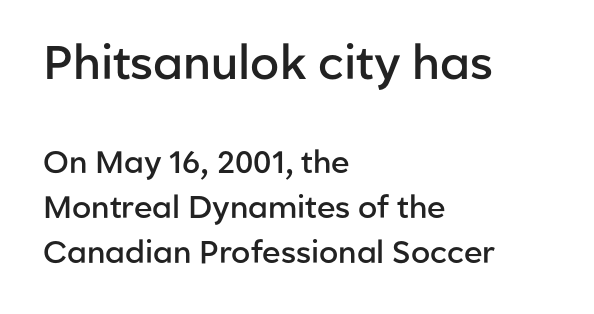
{"serif": "no", "italic": "no", "bold": "semi", "weight": "semibold", "width": "normal", "stroke_contrast": "low", "x_height": "medium", "monospaced": "no", "underline": "no", "align": "left", "line_spacing": "normal", "line_spacing_ratio": 1.45, "letter_spacing": "normal", "letter_spacing_em": 0.0, "larger_block": "first", "size_ratio": 1.52, "glyph_px": 47}
